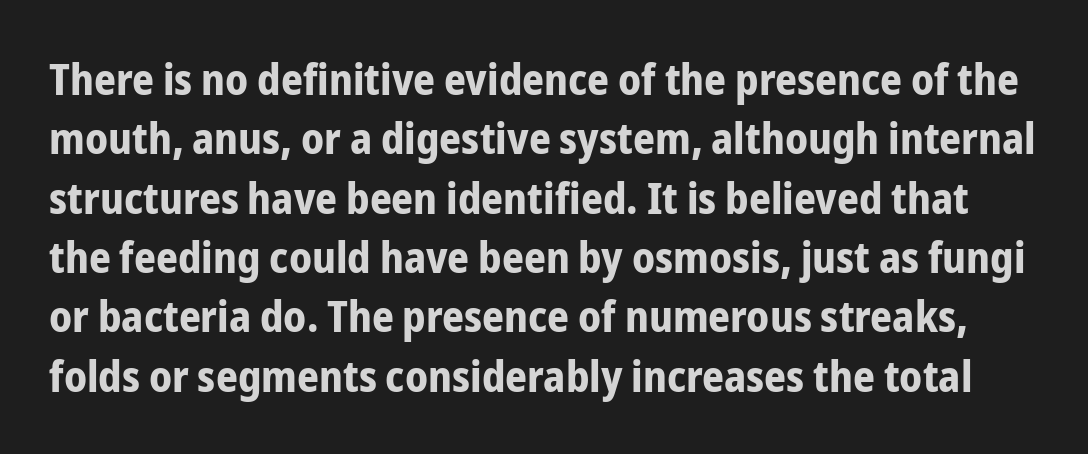
{"serif": "no", "italic": "no", "bold": "yes", "weight": "bold", "width": "condensed", "stroke_contrast": "low", "x_height": "medium", "monospaced": "no", "underline": "no", "line_spacing": "normal", "line_spacing_ratio": 1.38, "letter_spacing": "normal", "letter_spacing_em": 0.0, "glyph_px": 43}
